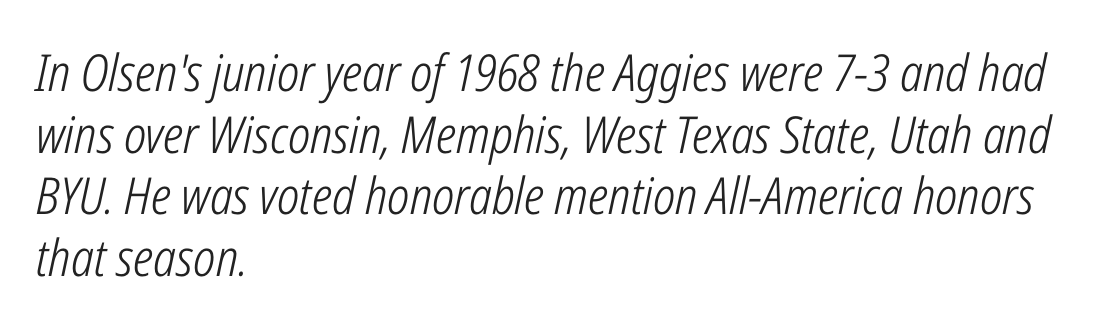
The image shows 51 px light, condensed type, italic (leaning right); set left-aligned, line spacing 1.21x, normal letter spacing, not underlined; low stroke contrast and a medium x-height.
